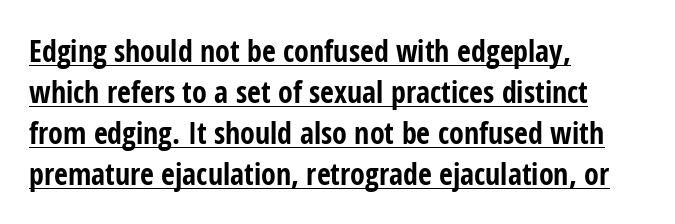
The image shows 30 px bold, condensed sans-serif type, upright; set left-aligned, normal line spacing (1.37x), normal letter spacing, underlined; low stroke contrast and a medium x-height.
